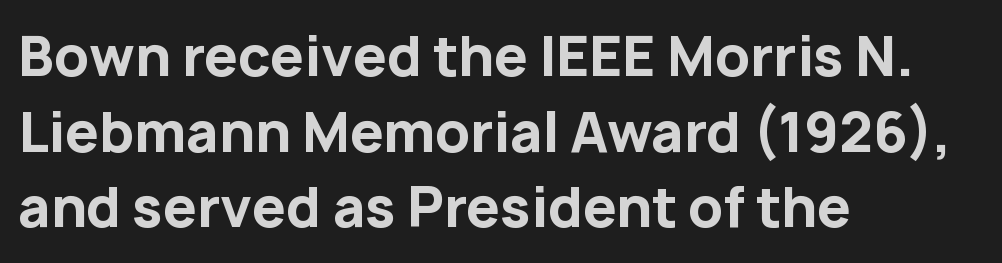
The image shows 54 px bold sans-serif type, upright; set left-aligned, normal line spacing (1.4x), normal letter spacing, not underlined; low stroke contrast and a medium x-height.
